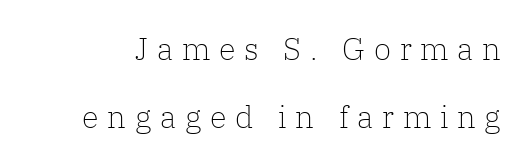
The image shows 31 px light serif type, upright; set loose line spacing (2.18x), unusually wide letter spacing (+0.28 em), not underlined; low stroke contrast and a medium x-height.
